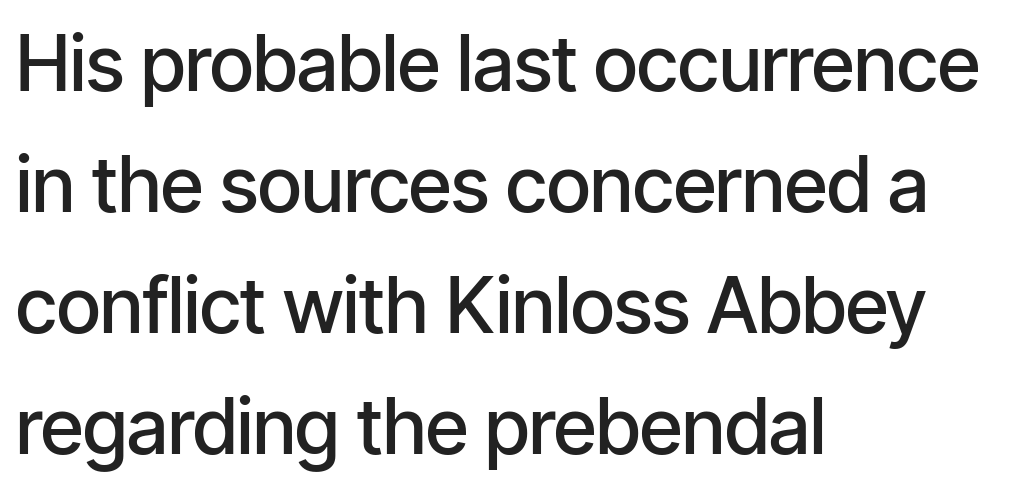
The image shows 77 px semibold, condensed sans-serif type, upright; set left-aligned, normal line spacing (1.57x), normal letter spacing, not underlined; low stroke contrast and a medium x-height.
